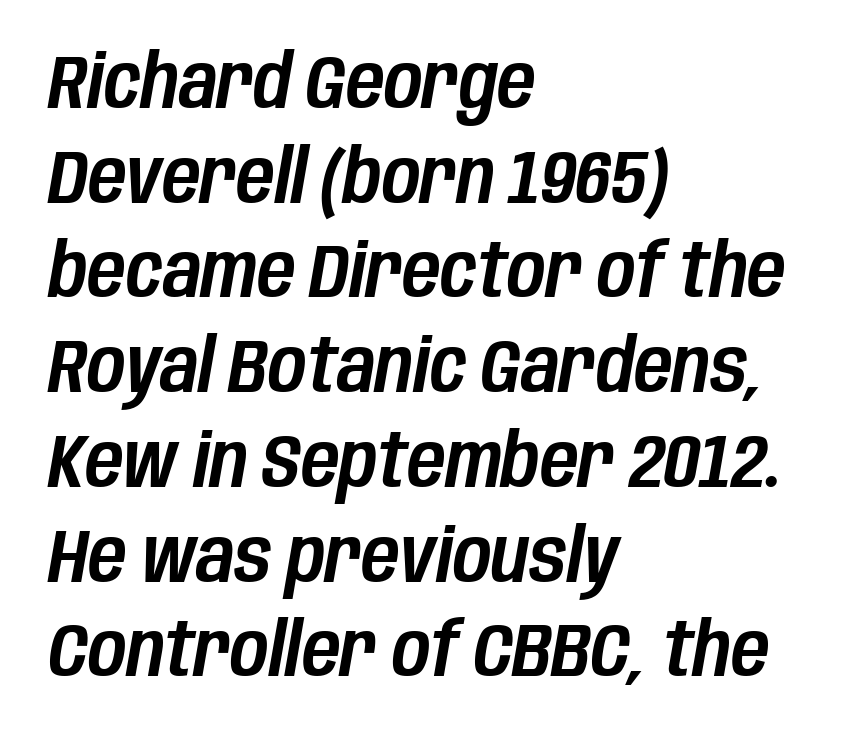
Q: Is the text italic (slanted)? A: Yes, it leans right by about 10 degrees.
Q: Is the text underlined? A: No.
Q: How is the paragraph aligned? A: Left-aligned.
Q: Is the spacing between letters normal or unusually wide? A: Normal.
Q: Is the spacing between lines tight, normal or loose? A: Normal.
Q: Width (condensed, normal, or wide)? A: Condensed.
Q: Stroke contrast? A: Low.
Q: x-height? A: Large.
Q: Monospaced? A: No.
